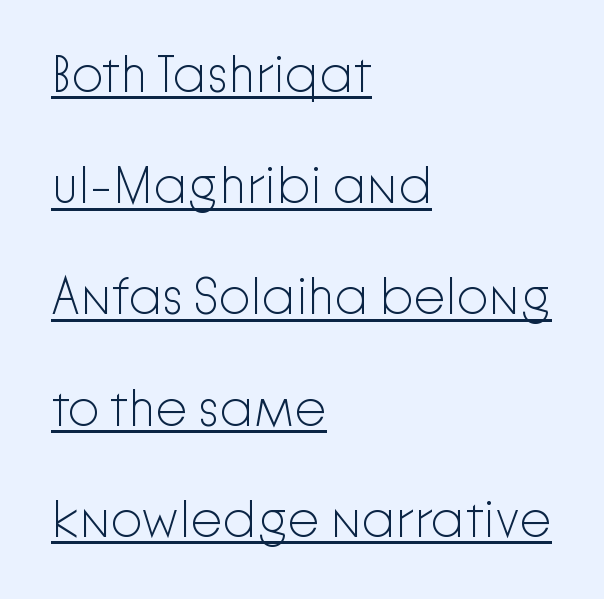
One-word summary of the alignment: left. The cut favours lightness, reaching ordinary text weight at its darkest. This sample uses a sans-serif face. Posture: straight, roman, zero tilt. Standard letterfit; no display-style spreading of the glyphs.
